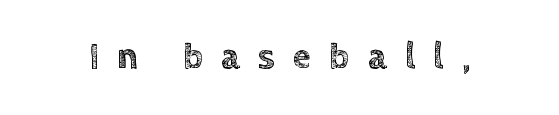
{"italic": "no", "width": "normal", "x_height": "large", "monospaced": "no", "underline": "no", "letter_spacing": "wide", "letter_spacing_em": 0.49, "glyph_px": 37}
